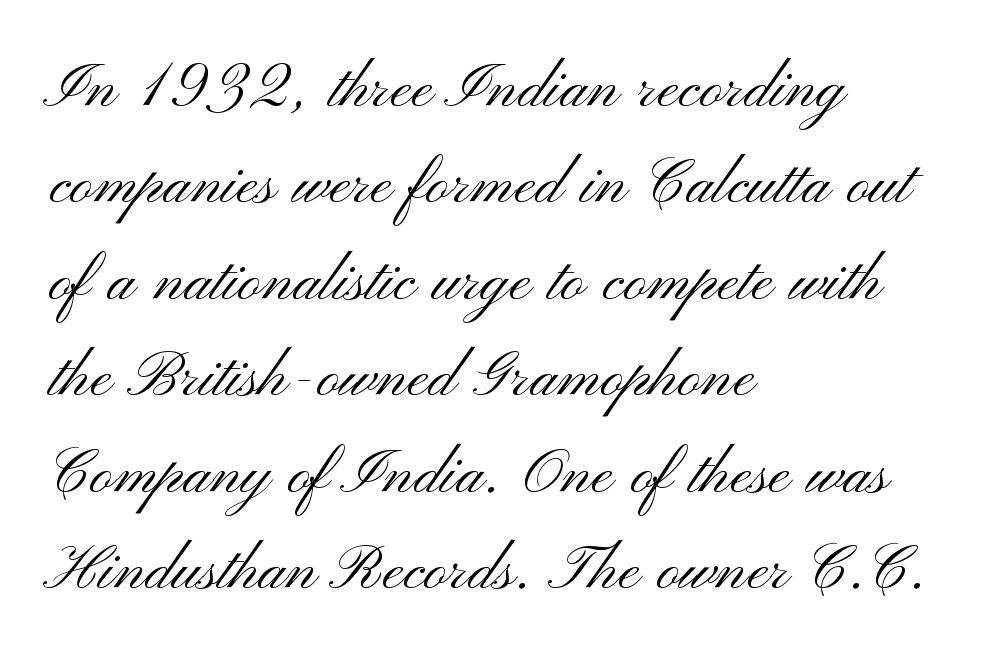
{"serif": "no", "bold": "no", "weight": "light", "width": "wide", "stroke_contrast": "medium", "x_height": "small", "monospaced": "no", "underline": "no", "align": "left", "line_spacing_ratio": 1.22, "letter_spacing": "normal", "letter_spacing_em": 0.0, "glyph_px": 79}
